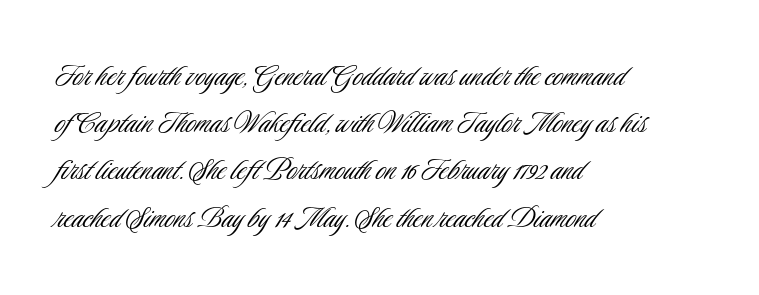
{"serif": "no", "bold": "no", "weight": "light", "width": "condensed", "stroke_contrast": "low", "x_height": "small", "monospaced": "no", "underline": "no", "align": "left", "line_spacing": "normal", "line_spacing_ratio": 1.35, "letter_spacing": "normal", "letter_spacing_em": 0.0, "glyph_px": 35}
